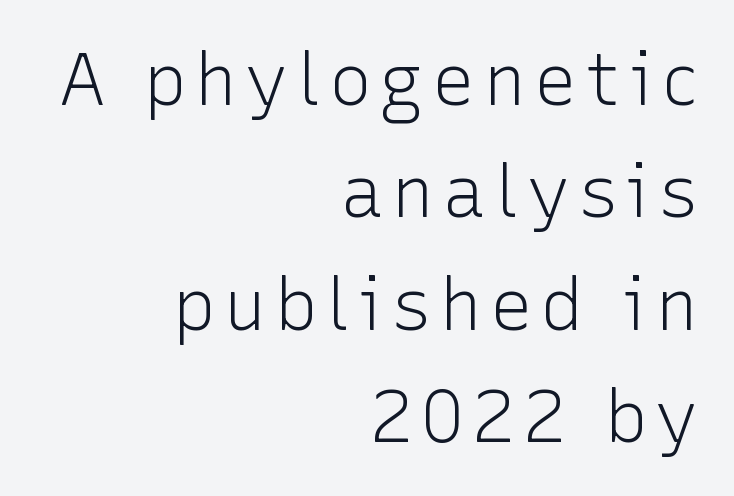
{"serif": "no", "italic": "no", "bold": "no", "weight": "light", "width": "normal", "stroke_contrast": "low", "x_height": "medium", "monospaced": "no", "underline": "no", "align": "right", "line_spacing": "normal", "line_spacing_ratio": 1.56, "glyph_px": 72}
